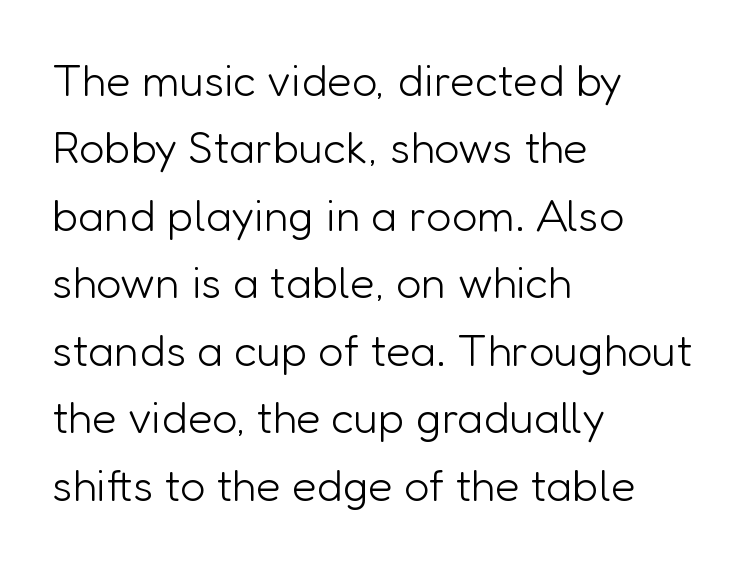
The image shows 45 px light sans-serif type, upright; set left-aligned, normal line spacing (1.5x), normal letter spacing, not underlined; low stroke contrast and a medium x-height.
